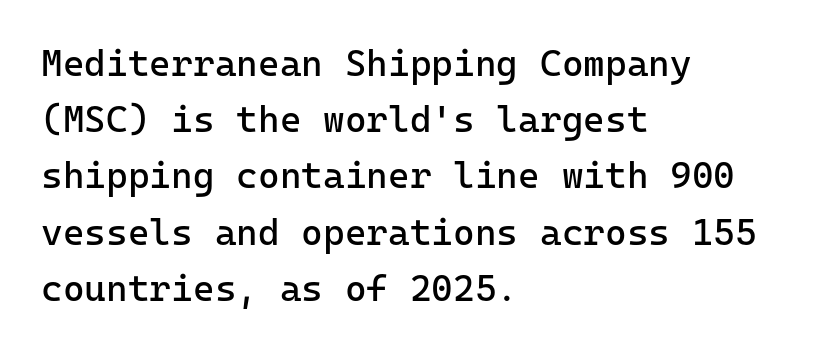
{"serif": "no", "italic": "no", "bold": "no", "weight": "regular", "width": "normal", "stroke_contrast": "low", "x_height": "medium", "monospaced": "yes", "underline": "no", "align": "left", "line_spacing": "normal", "line_spacing_ratio": 1.52, "letter_spacing": "normal", "letter_spacing_em": 0.0, "glyph_px": 37}
